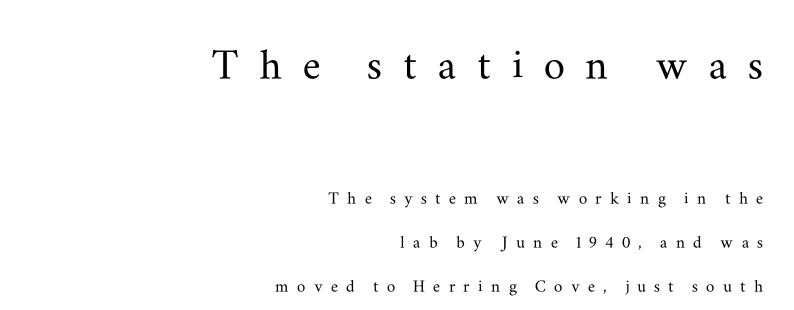
This rendering employs a face with finishing strokes, i.e., a serif. Glance below the letters and you will spot only blank space. Tracking value appears strongly positive — letters spread wide. The lettering stays uniformly vertical, giving the passage a roman look.
